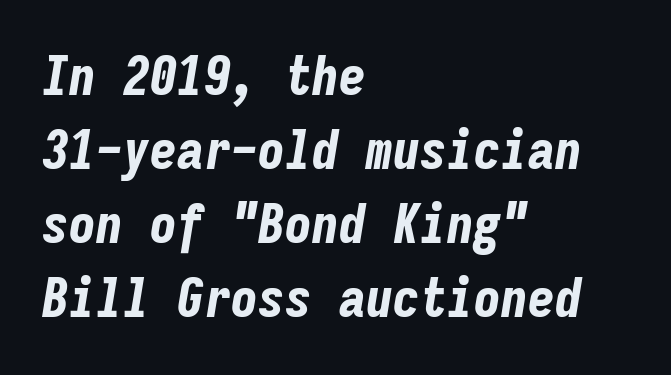
The string is rendered with underlining switched off. The line-height multiplier appears to be the usual default. In terms of posture, this sample is oblique. Casual observation: everything's shoved over to the left. Observe the ordinary spacing: letters are neighbours, not strangers. These words are printed bold, with thick strokes throughout.
